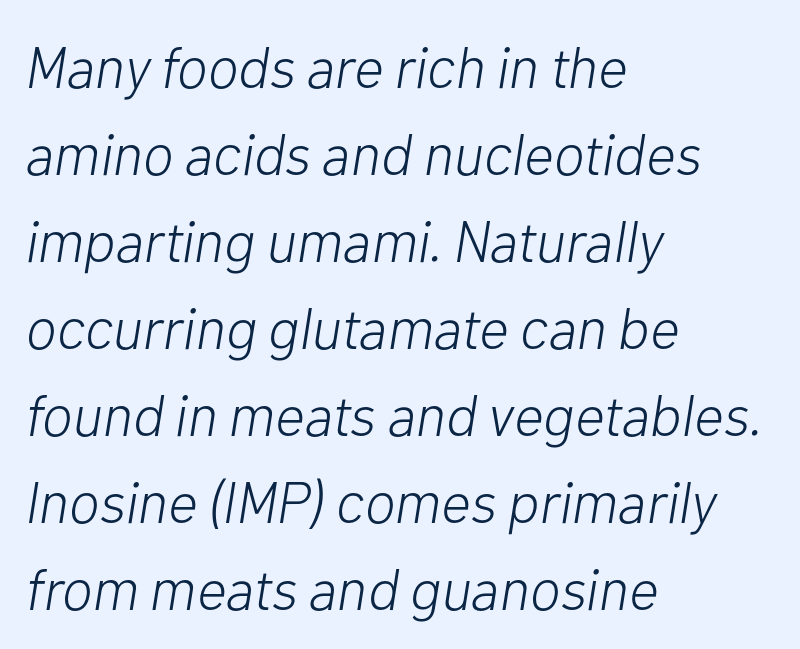
Q: Is the text bold? A: No.
Q: Is the text italic (slanted)? A: Yes, it leans right by about 10 degrees.
Q: Is the text underlined? A: No.
Q: How is the paragraph aligned? A: Left-aligned.
Q: Is the spacing between letters normal or unusually wide? A: Normal.
Q: Is the spacing between lines tight, normal or loose? A: Normal.
Q: Width (condensed, normal, or wide)? A: Normal.
Q: Stroke contrast? A: Low.
Q: x-height? A: Medium.
Q: Monospaced? A: No.
